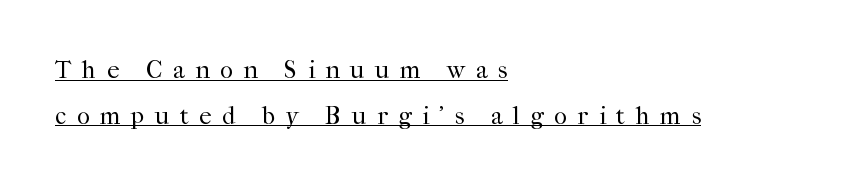
{"italic": "no", "bold": "no", "underline": "yes", "align": "left", "line_spacing_ratio": 1.83, "letter_spacing": "wide", "letter_spacing_em": 0.42, "glyph_px": 25}
